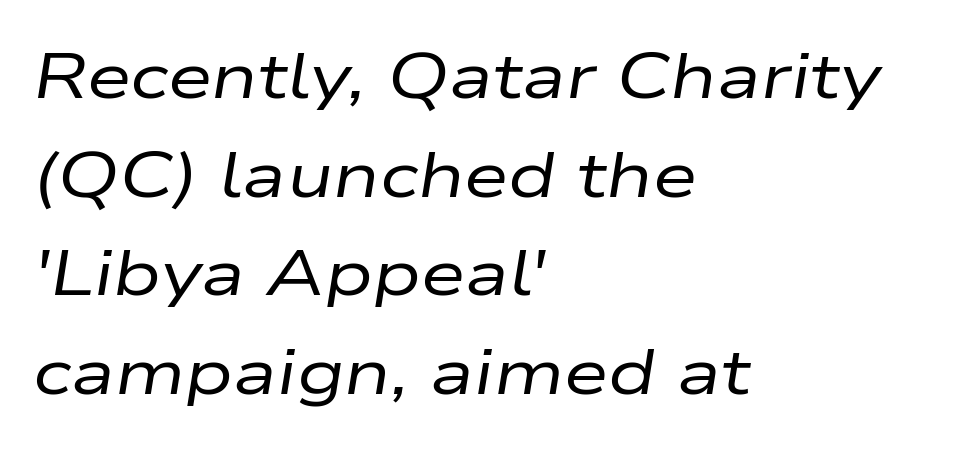
The image shows 64 px regular-weight, wide type, italic (leaning right); set left-aligned, normal line spacing (1.54x), normal letter spacing, not underlined; low stroke contrast and a medium x-height.
